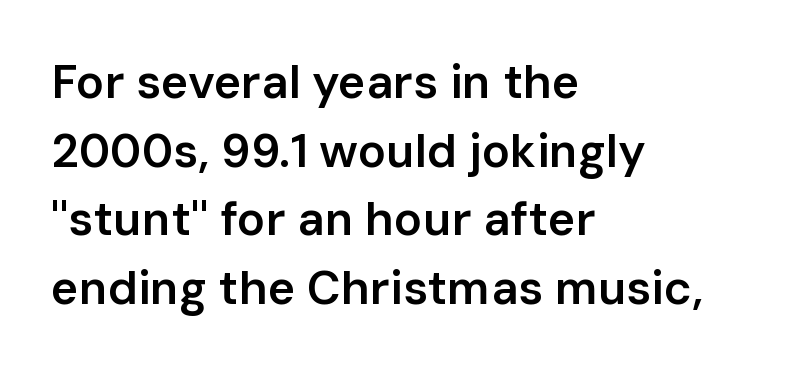
The rendering anchors every line to the left-hand side. This is sans-serif lettering, the kind often seen on screens and signage. If you measured baseline to baseline, you'd find a middling distance. This rendering features lettering with no underline. The gaps between neighbouring characters are ordinary and unremarkable.
